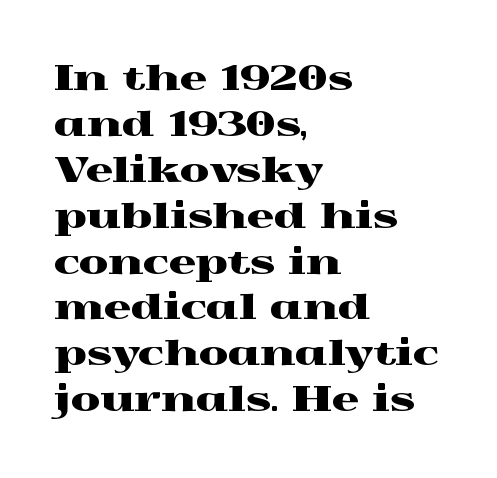
Q: Is the text italic (slanted)? A: No, it is upright.
Q: Is the typeface a serif or a sans-serif typeface? A: Serif.
Q: Is the text underlined? A: No.
Q: How is the paragraph aligned? A: Left-aligned.
Q: Is the spacing between letters normal or unusually wide? A: Normal.
Q: Is the spacing between lines tight, normal or loose? A: Normal.
Q: Width (condensed, normal, or wide)? A: Wide.
Q: x-height? A: Medium.
Q: Monospaced? A: No.
